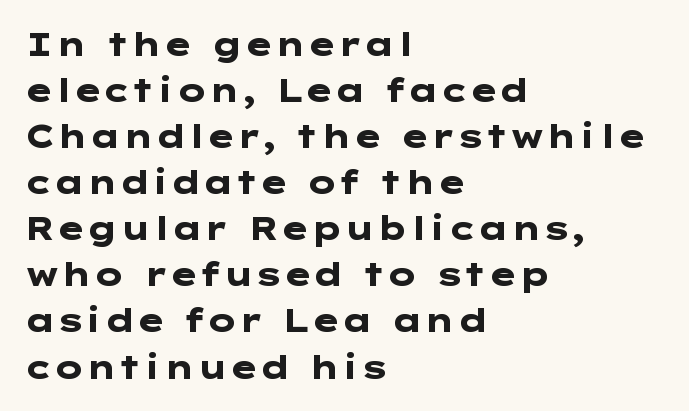
Q: Is the text bold? A: Yes.
Q: Is the text italic (slanted)? A: No, it is upright.
Q: Is the typeface a serif or a sans-serif typeface? A: Sans-serif.
Q: Is the text underlined? A: No.
Q: How is the paragraph aligned? A: Left-aligned.
Q: Is the spacing between letters normal or unusually wide? A: Normal.
Q: Is the spacing between lines tight, normal or loose? A: Normal.
Q: Width (condensed, normal, or wide)? A: Wide.
Q: Stroke contrast? A: Low.
Q: x-height? A: Medium.
